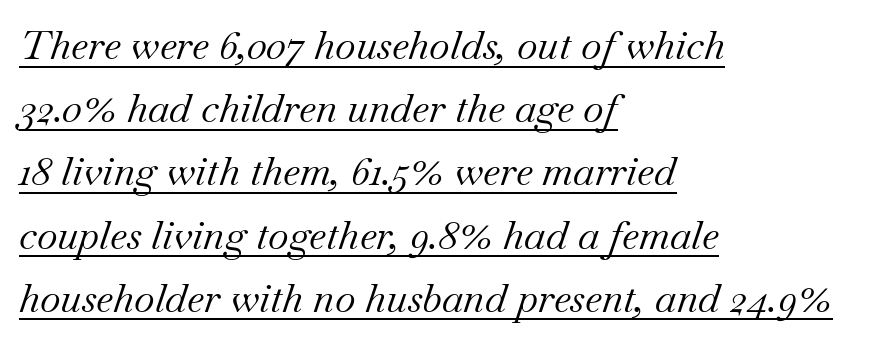
Q: Is the text bold? A: No.
Q: Is the text italic (slanted)? A: Yes, it leans right by about 18 degrees.
Q: Is the typeface a serif or a sans-serif typeface? A: Serif.
Q: Is the text underlined? A: Yes.
Q: How is the paragraph aligned? A: Left-aligned.
Q: Is the spacing between letters normal or unusually wide? A: Normal.
Q: Is the spacing between lines tight, normal or loose? A: Normal.
Q: Width (condensed, normal, or wide)? A: Normal.
Q: Stroke contrast? A: Medium.
Q: x-height? A: Small.
Q: Monospaced? A: No.
